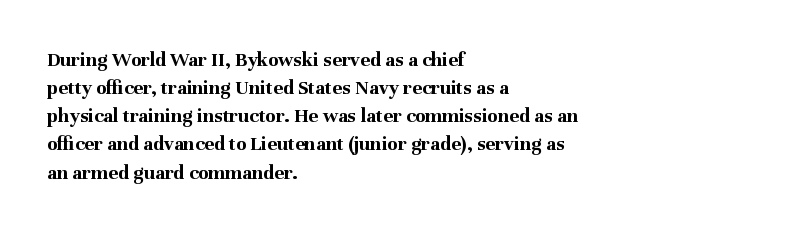
Anything drawn beneath the words? Only blank space. Evenly set lines give the paragraph a standard silhouette. In CSS terms this would be text-align: left. The font's upright variant was chosen for this text. Strokes here are thick enough to call this a true bold.
